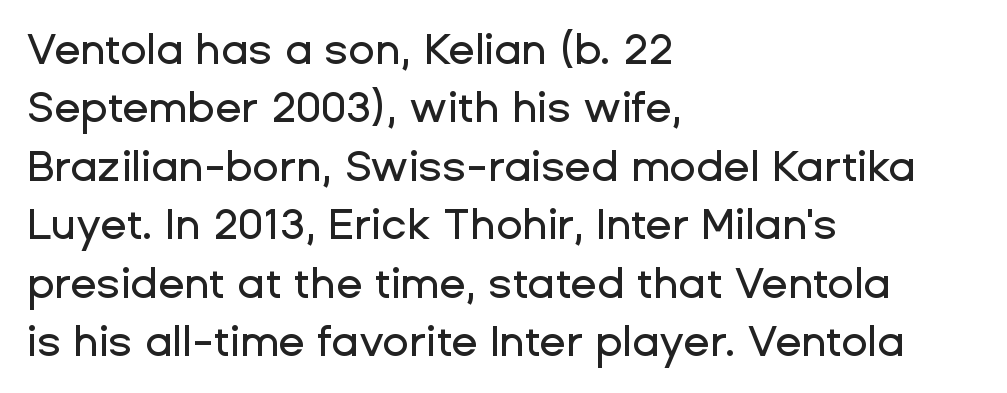
The image shows 43 px sans-serif type, upright; set left-aligned, normal line spacing (1.36x), normal letter spacing, not underlined; low stroke contrast and a medium x-height.
